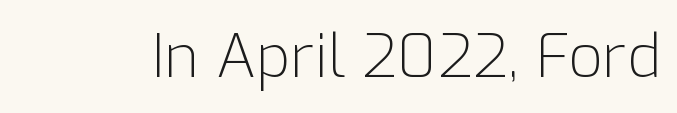
Q: Is the text bold? A: No.
Q: Is the text italic (slanted)? A: No, it is upright.
Q: Is the typeface a serif or a sans-serif typeface? A: Sans-serif.
Q: Is the text underlined? A: No.
Q: Is the spacing between letters normal or unusually wide? A: Normal.
Q: Width (condensed, normal, or wide)? A: Normal.
Q: Stroke contrast? A: Low.
Q: x-height? A: Medium.
Q: Monospaced? A: No.
